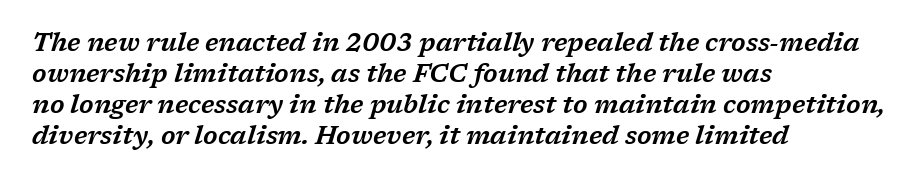
The image shows 25 px text type, italic (leaning right); set left-aligned, line spacing 1.24x, normal letter spacing, not underlined.
